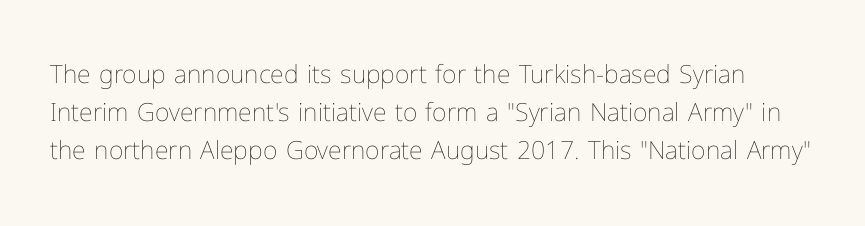
The image shows 25 px text type, upright; set normal line spacing (1.53x), normal letter spacing, not underlined.
